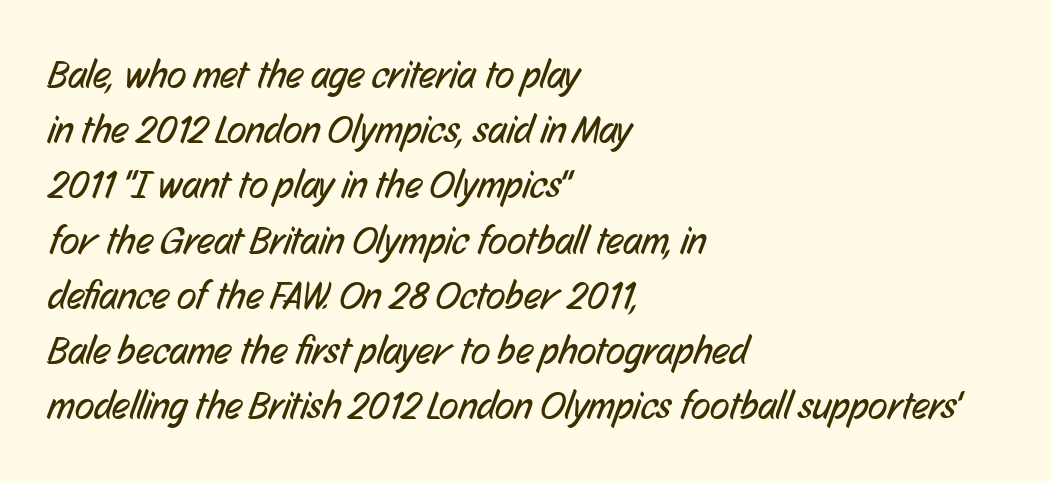
{"serif": "no", "bold": "no", "weight": "regular", "width": "condensed", "stroke_contrast": "low", "x_height": "medium", "monospaced": "no", "underline": "no", "align": "left", "line_spacing": "normal", "line_spacing_ratio": 1.38, "letter_spacing": "normal", "letter_spacing_em": 0.0, "glyph_px": 40}
